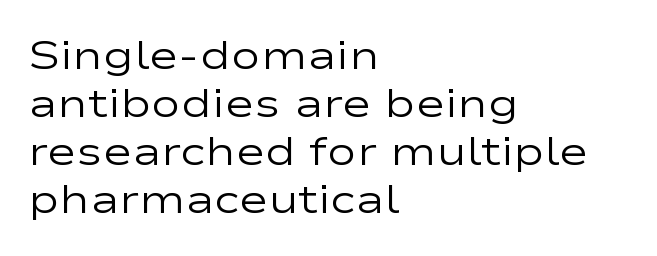
Q: Is the text bold? A: No.
Q: Is the text italic (slanted)? A: No, it is upright.
Q: Is the typeface a serif or a sans-serif typeface? A: Sans-serif.
Q: Is the text underlined? A: No.
Q: How is the paragraph aligned? A: Left-aligned.
Q: Is the spacing between letters normal or unusually wide? A: Normal.
Q: Width (condensed, normal, or wide)? A: Wide.
Q: Stroke contrast? A: Low.
Q: x-height? A: Medium.
Q: Monospaced? A: No.
